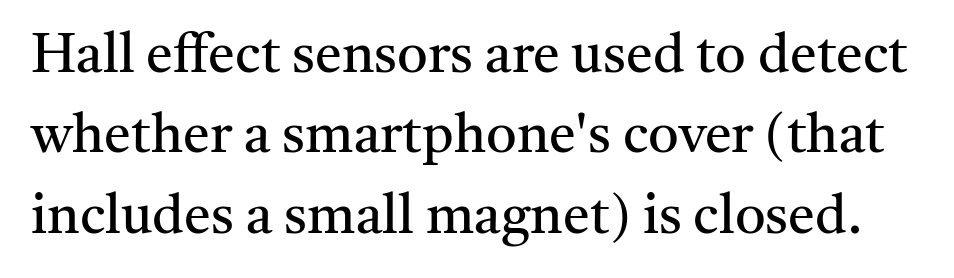
{"serif": "yes", "italic": "no", "bold": "no", "weight": "regular", "width": "normal", "stroke_contrast": "medium", "x_height": "medium", "monospaced": "no", "underline": "no", "line_spacing": "normal", "line_spacing_ratio": 1.49, "letter_spacing": "normal", "letter_spacing_em": 0.0, "glyph_px": 54}
